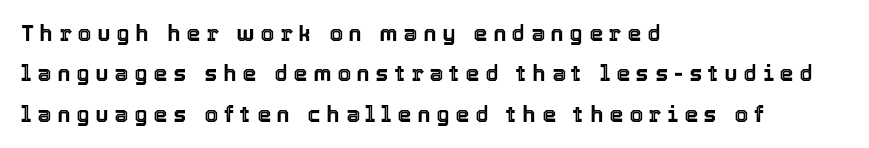
These lines were composed using upright roman letters. The rag falls on the right side of this text block. The face used here is rendered with a markedly widened letterfit. The string is rendered with underlining switched off.
